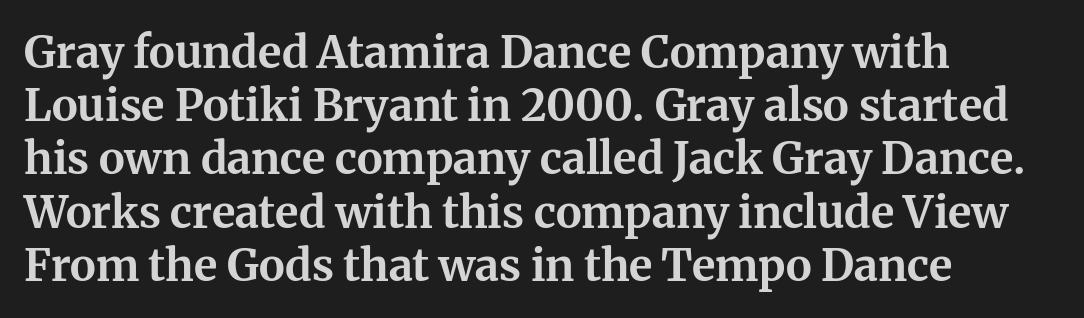
Q: Is the text bold? A: Yes.
Q: Is the text italic (slanted)? A: No, it is upright.
Q: Is the typeface a serif or a sans-serif typeface? A: Serif.
Q: Is the text underlined? A: No.
Q: How is the paragraph aligned? A: Left-aligned.
Q: Is the spacing between letters normal or unusually wide? A: Normal.
Q: Width (condensed, normal, or wide)? A: Normal.
Q: Stroke contrast? A: Medium.
Q: x-height? A: Medium.
Q: Monospaced? A: No.
